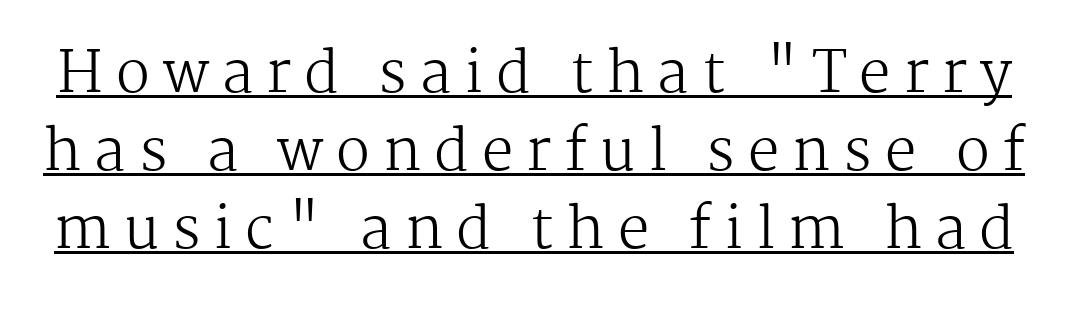
Q: Is the text bold? A: No.
Q: Is the text italic (slanted)? A: No, it is upright.
Q: Is the typeface a serif or a sans-serif typeface? A: Serif.
Q: Is the text underlined? A: Yes.
Q: Is the spacing between letters normal or unusually wide? A: Unusually wide.
Q: Is the spacing between lines tight, normal or loose? A: Normal.
Q: Width (condensed, normal, or wide)? A: Normal.
Q: Stroke contrast? A: Medium.
Q: x-height? A: Medium.
Q: Monospaced? A: No.
